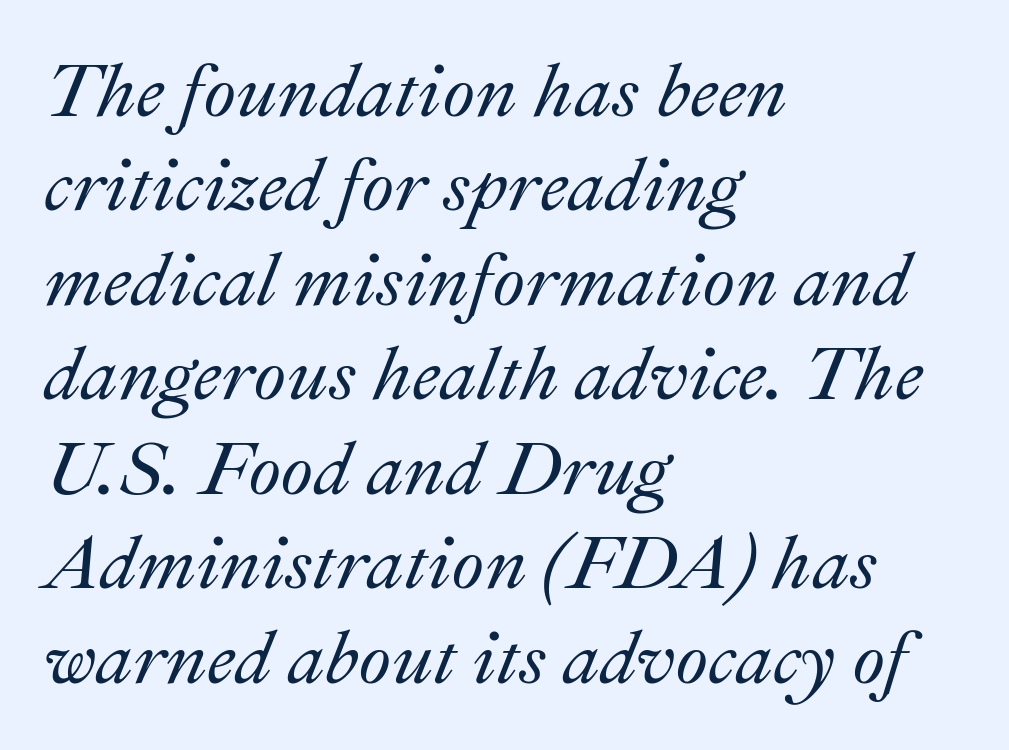
The image shows 75 px text type, italic (leaning right); set left-aligned, normal line spacing (1.26x), normal letter spacing, not underlined; medium stroke contrast and a small x-height.
